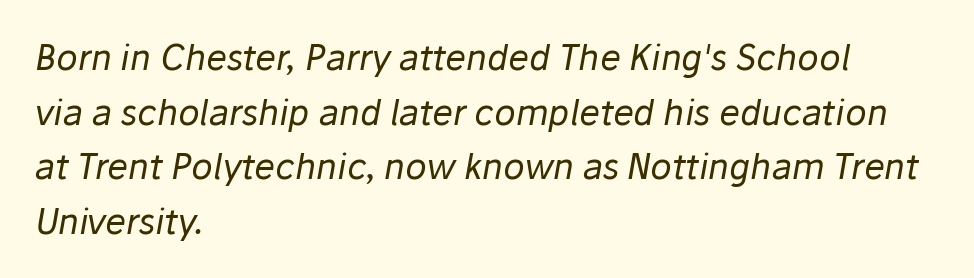
Varying glyph widths throughout — classic text-font behaviour. Successive baselines arrive at the customary interval. A quiet, ordinary-to-light weight characterises the typeface. Beneath every word, the page is bare.
